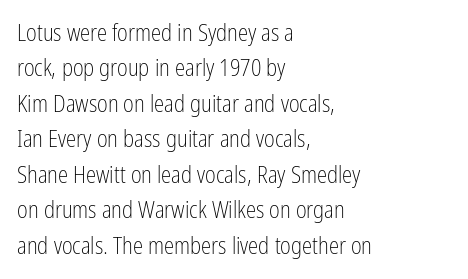
The face looks like a standard text weight, possibly lighter. Vertical strokes here are truly vertical. These lines keep a tight, regular rhythm from letter to letter. Leading matches the norm, producing a regular column. Left-aligned paragraph, ragged on the right. The space directly below the letters is spotless.
